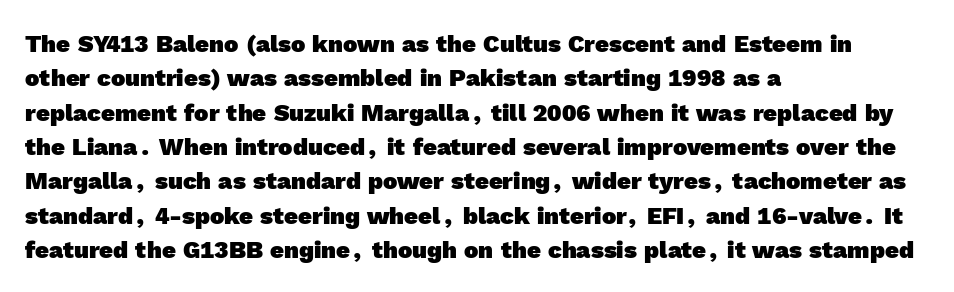
{"bold": "yes", "underline": "no", "align": "left", "line_spacing": "normal", "line_spacing_ratio": 1.43, "letter_spacing": "normal", "letter_spacing_em": 0.0, "glyph_px": 24}
